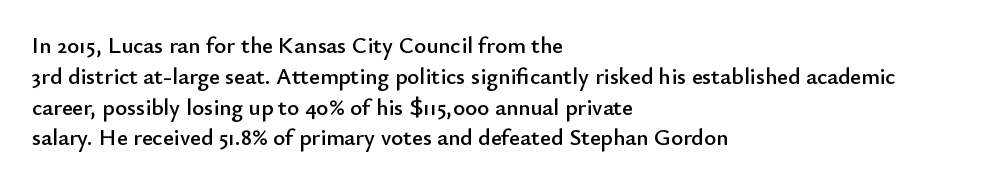
The image shows 23 px text type, upright; set left-aligned, normal line spacing (1.34x), normal letter spacing, not underlined.
